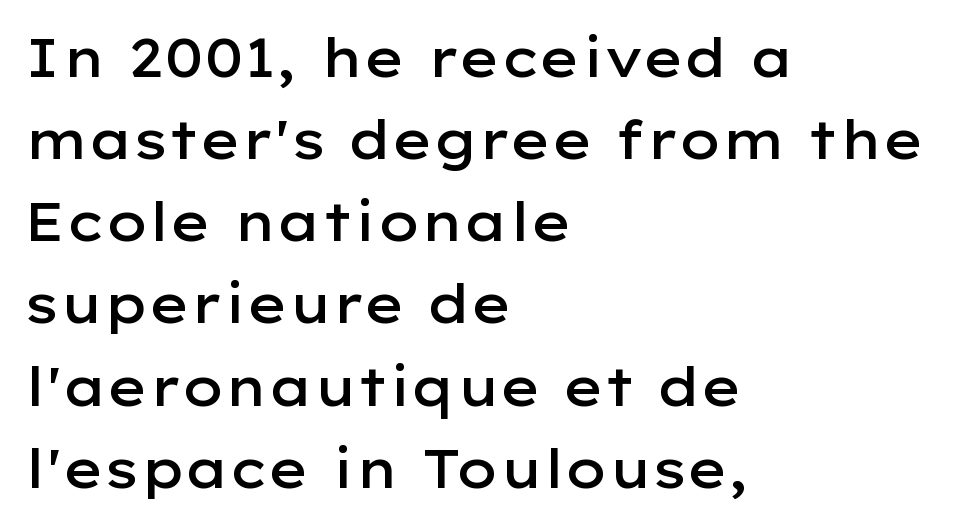
{"serif": "no", "italic": "no", "bold": "semi", "weight": "semibold", "width": "wide", "stroke_contrast": "low", "x_height": "medium", "monospaced": "no", "underline": "no", "align": "left", "line_spacing": "normal", "line_spacing_ratio": 1.55, "letter_spacing": "normal", "letter_spacing_em": 0.0, "glyph_px": 53}
